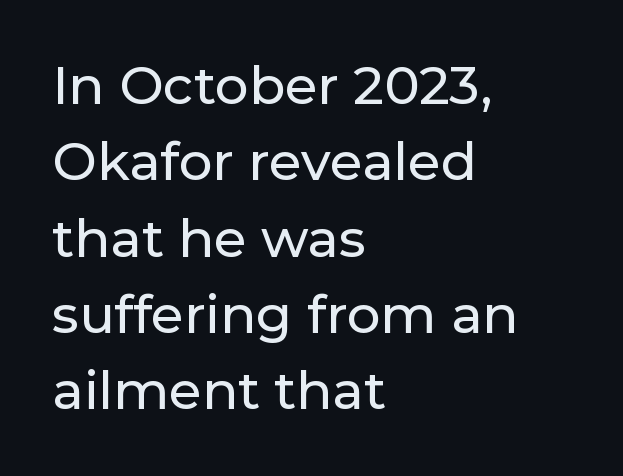
Q: Is the text italic (slanted)? A: No, it is upright.
Q: Is the typeface a serif or a sans-serif typeface? A: Sans-serif.
Q: Is the text underlined? A: No.
Q: How is the paragraph aligned? A: Left-aligned.
Q: Is the spacing between letters normal or unusually wide? A: Normal.
Q: Is the spacing between lines tight, normal or loose? A: Normal.
Q: Width (condensed, normal, or wide)? A: Normal.
Q: Stroke contrast? A: Low.
Q: x-height? A: Medium.
Q: Monospaced? A: No.
